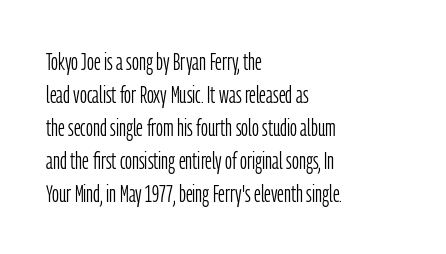
The image shows 24 px text type, upright; set left-aligned, normal line spacing (1.37x), normal letter spacing, not underlined.
